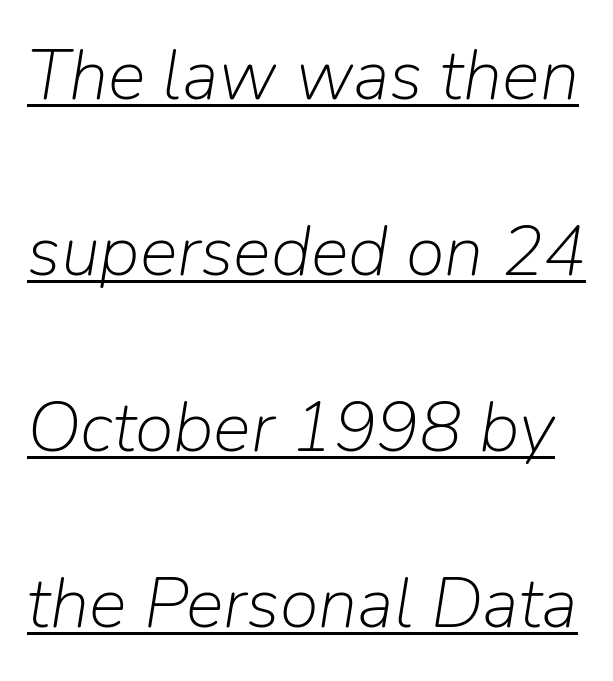
The image shows 71 px light type, italic (leaning right); set loose line spacing (2.48x), normal letter spacing, underlined; low stroke contrast and a medium x-height.
